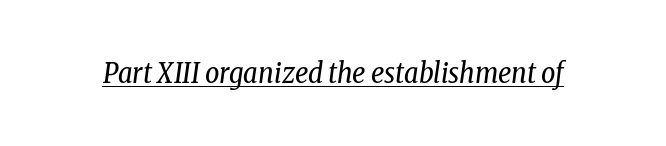
Check where the strokes stop: tiny serifs finish them off. A typesetter would call this zero additional tracking. The specimen reads as italic at a glance. Here the designer chose a conventional face with non-uniform glyph widths. Heaviness? Minimal to ordinary, like unemphasized prose. Underlining? Definitely there.
